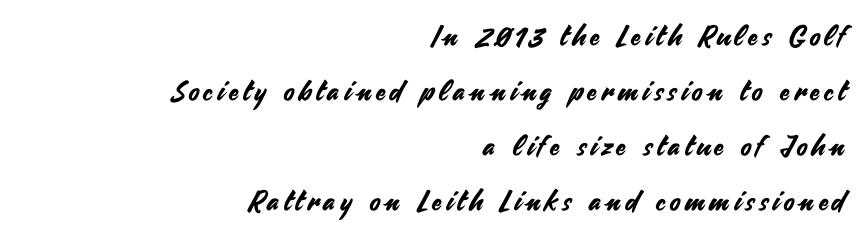
{"serif": "no", "width": "normal", "stroke_contrast": "medium", "x_height": "small", "monospaced": "no", "underline": "no", "align": "right", "line_spacing": "loose", "line_spacing_ratio": 1.97, "glyph_px": 28}
